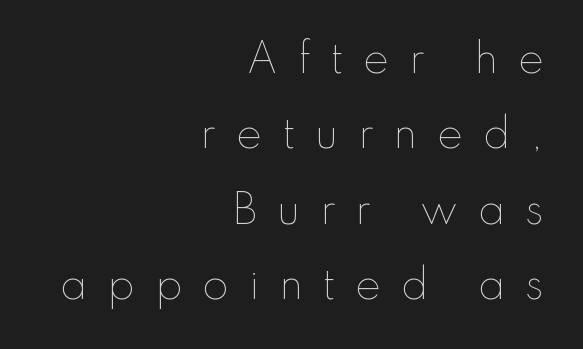
Q: Is the text bold? A: No.
Q: Is the text italic (slanted)? A: No, it is upright.
Q: Is the text underlined? A: No.
Q: How is the paragraph aligned? A: Right-aligned.
Q: Is the spacing between letters normal or unusually wide? A: Unusually wide.
Q: Is the spacing between lines tight, normal or loose? A: Loose.
Q: Width (condensed, normal, or wide)? A: Normal.
Q: Stroke contrast? A: Low.
Q: x-height? A: Small.
Q: Monospaced? A: No.
